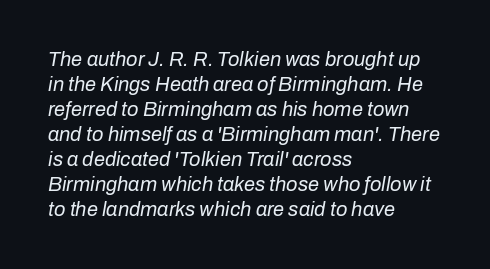
Q: Is the text bold? A: No.
Q: Is the text italic (slanted)? A: Yes, it leans right by about 10 degrees.
Q: Is the text underlined? A: No.
Q: How is the paragraph aligned? A: Left-aligned.
Q: Is the spacing between letters normal or unusually wide? A: Normal.
Q: Is the spacing between lines tight, normal or loose? A: Normal.
